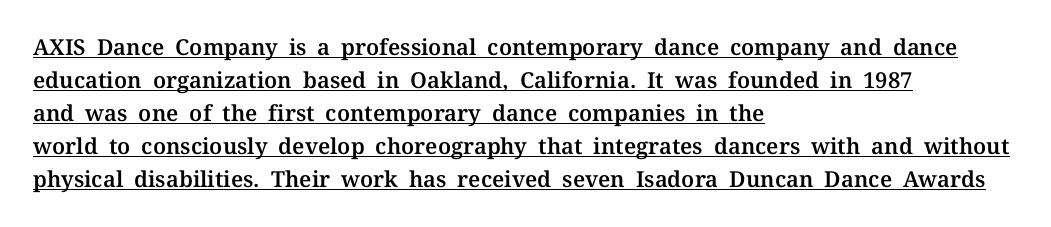
The image shows 22 px text type, upright; set left-aligned, normal line spacing (1.5x), normal letter spacing, underlined.
